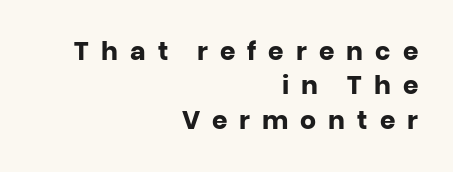
The image shows 25 px bold type, upright; set right-aligned, normal line spacing (1.38x), unusually wide letter spacing (+0.48 em), not underlined.
